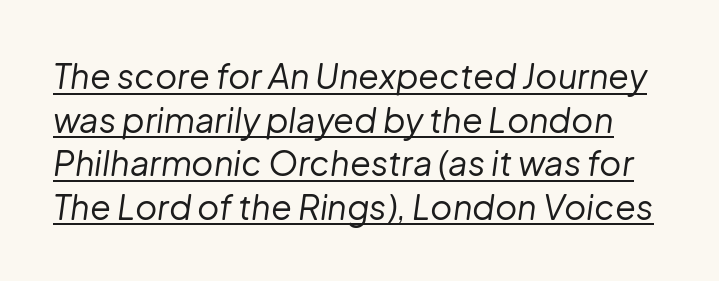
The image shows 34 px regular-weight type, italic (leaning right); set normal line spacing (1.28x), normal letter spacing, underlined; low stroke contrast and a medium x-height.
